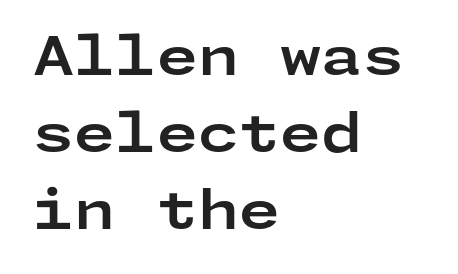
{"serif": "no", "italic": "no", "bold": "yes", "weight": "bold", "width": "wide", "stroke_contrast": "low", "x_height": "medium", "underline": "no", "align": "left", "line_spacing": "normal", "line_spacing_ratio": 1.45, "letter_spacing": "normal", "letter_spacing_em": 0.0, "glyph_px": 53}
